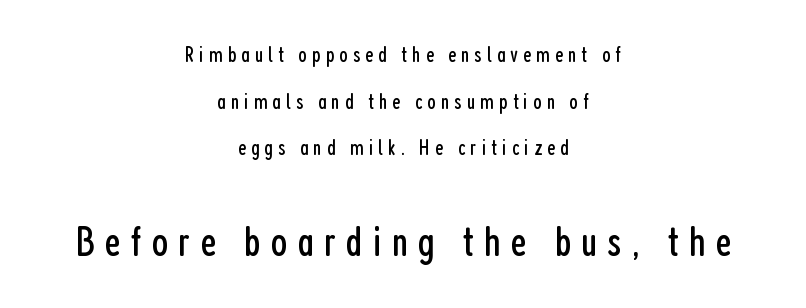
Q: Is the text bold? A: No.
Q: Is the text italic (slanted)? A: No, it is upright.
Q: Is the typeface a serif or a sans-serif typeface? A: Sans-serif.
Q: Is the text underlined? A: No.
Q: How is the paragraph aligned? A: Centered.
Q: Is the spacing between letters normal or unusually wide? A: Unusually wide.
Q: Is the spacing between lines tight, normal or loose? A: Loose.
Q: Which block of text is set in a larger size, the first (top) or the second (bottom)? A: The second (bottom) one.
Q: Width (condensed, normal, or wide)? A: Condensed.
Q: Stroke contrast? A: Low.
Q: x-height? A: Medium.
Q: Monospaced? A: No.
